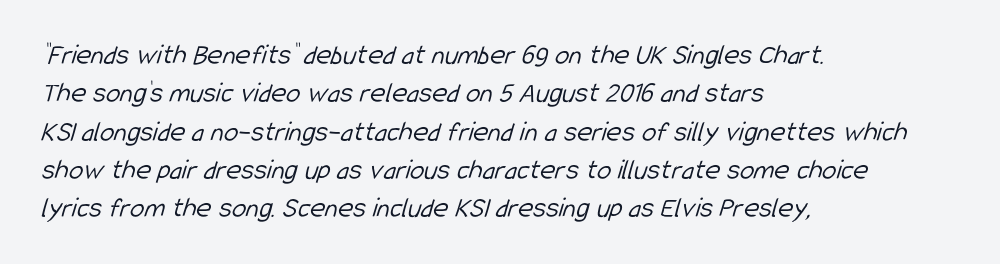
The typesetting does not lean heavy: it is not bold. Note the varied advance widths — an 'i' is clearly narrower than an 'm'. Only glyphs here, with clear space below each row. The characters display no serif detailing; their extremities are plain. Baseline-to-baseline distance is the conventional proportion of letter height.
